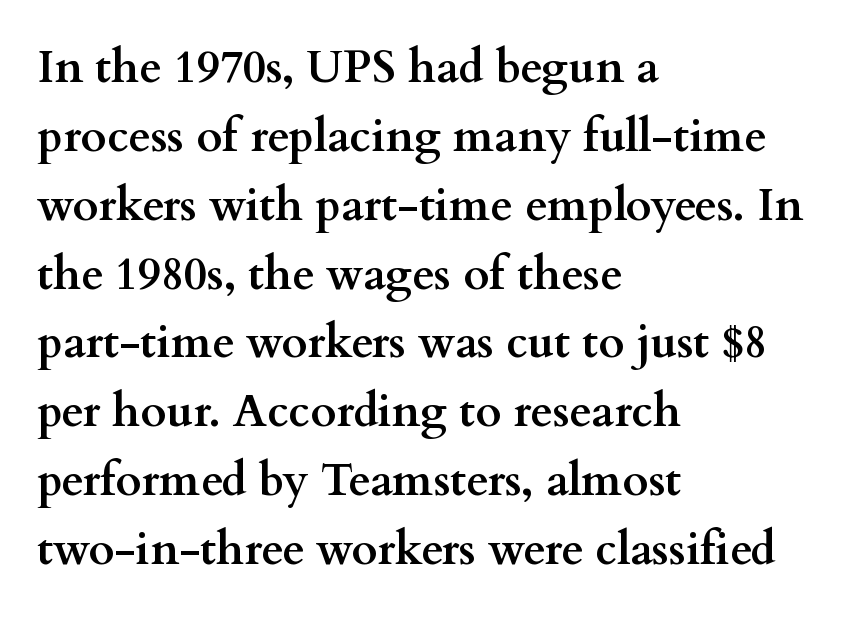
Students, this is bold: see how much ink each stroke carries. A typesetter would call this proportional, since set widths differ per character. Serif or sans? Serif — the stroke terminals have little feet. The font's upright variant was chosen for this text.
